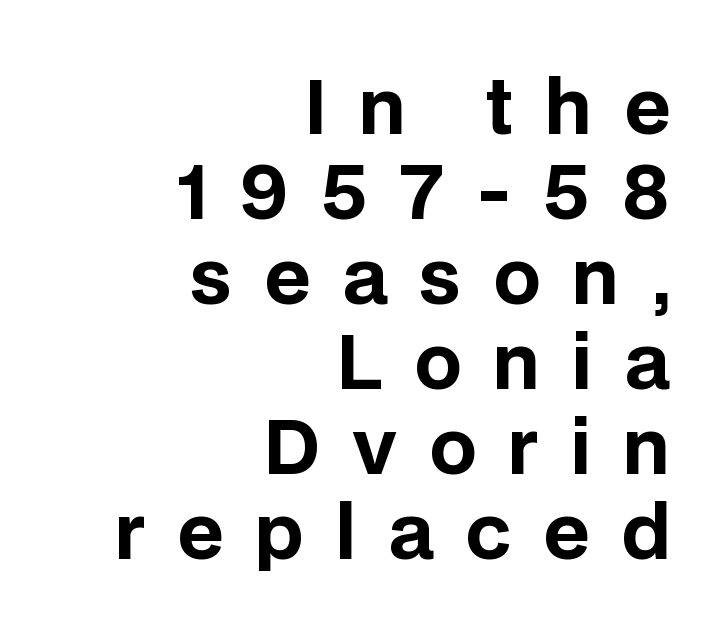
The image shows 74 px bold sans-serif type, upright; set right-aligned, tight line spacing (1.15x), unusually wide letter spacing (+0.43 em), not underlined; low stroke contrast and a large x-height.
